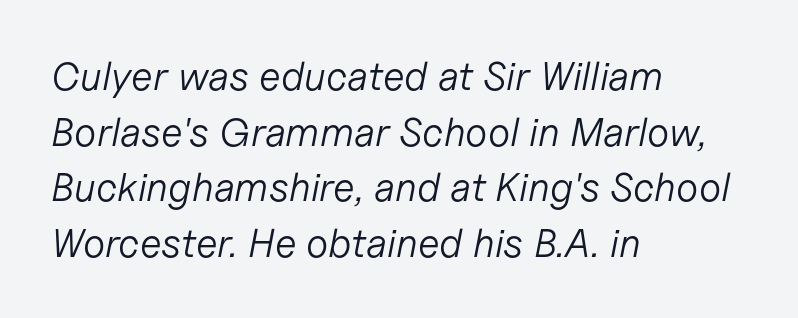
The image shows 40 px light type, italic (leaning right); set left-aligned, normal line spacing (1.39x), normal letter spacing, not underlined; low stroke contrast and a medium x-height.
